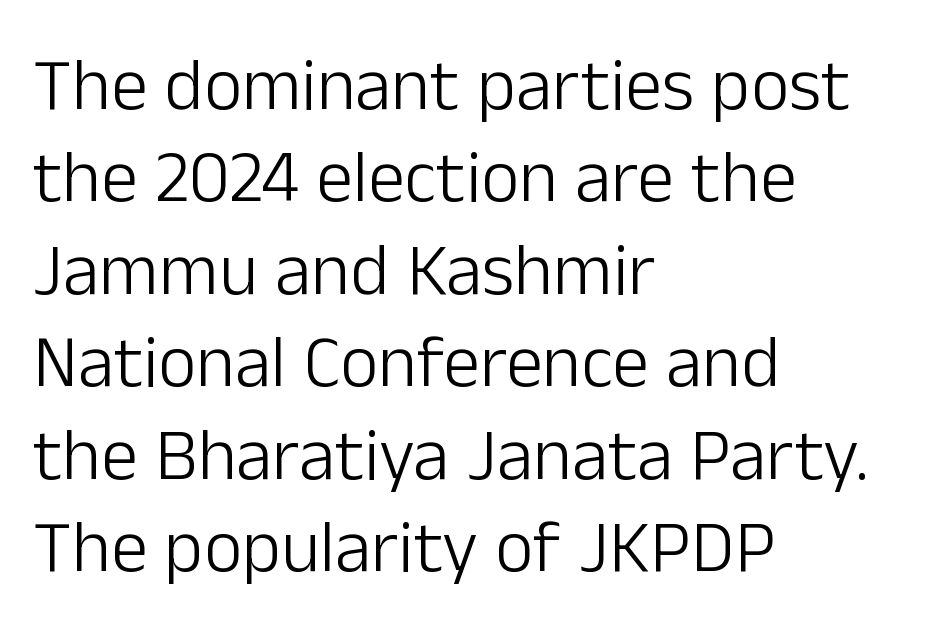
Q: Is the text bold? A: No.
Q: Is the text italic (slanted)? A: No, it is upright.
Q: Is the typeface a serif or a sans-serif typeface? A: Sans-serif.
Q: Is the text underlined? A: No.
Q: How is the paragraph aligned? A: Left-aligned.
Q: Is the spacing between letters normal or unusually wide? A: Normal.
Q: Is the spacing between lines tight, normal or loose? A: Normal.
Q: Width (condensed, normal, or wide)? A: Normal.
Q: Stroke contrast? A: Low.
Q: x-height? A: Medium.
Q: Monospaced? A: No.
